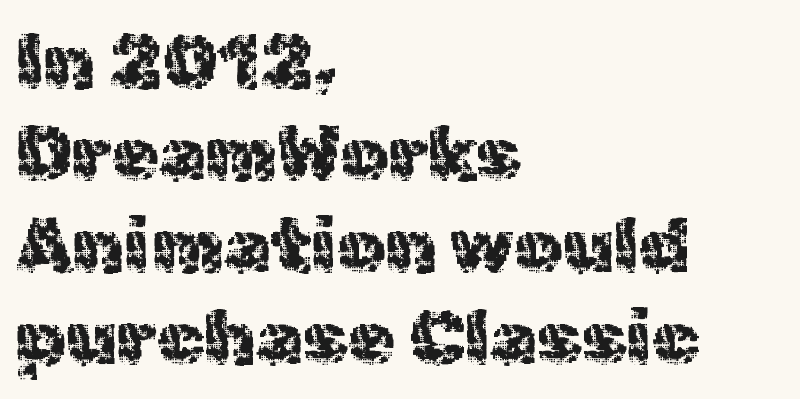
Q: Is the text bold? A: No.
Q: Is the text italic (slanted)? A: No, it is upright.
Q: Is the typeface a serif or a sans-serif typeface? A: Sans-serif.
Q: Is the text underlined? A: No.
Q: How is the paragraph aligned? A: Left-aligned.
Q: Is the spacing between letters normal or unusually wide? A: Normal.
Q: Width (condensed, normal, or wide)? A: Normal.
Q: x-height? A: Medium.
Q: Monospaced? A: No.
